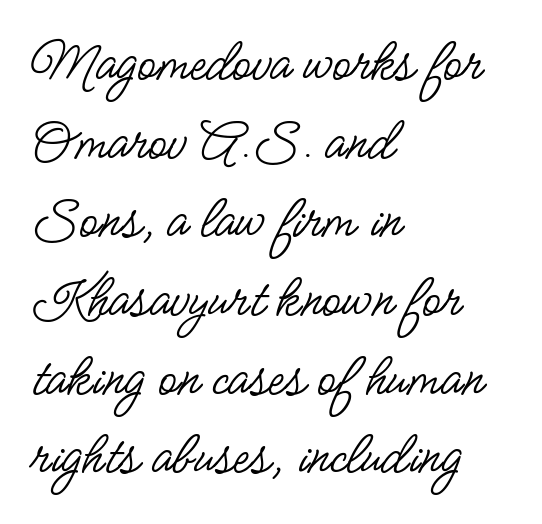
Q: Is the text bold? A: No.
Q: Is the text italic (slanted)? A: Yes.
Q: Is the typeface a serif or a sans-serif typeface? A: Sans-serif.
Q: Is the text underlined? A: No.
Q: How is the paragraph aligned? A: Left-aligned.
Q: Is the spacing between letters normal or unusually wide? A: Normal.
Q: Is the spacing between lines tight, normal or loose? A: Normal.
Q: Width (condensed, normal, or wide)? A: Condensed.
Q: Stroke contrast? A: Low.
Q: x-height? A: Small.
Q: Monospaced? A: No.
